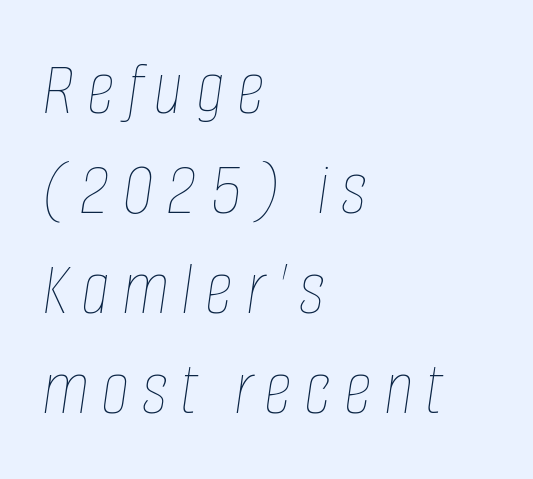
{"italic": "yes", "lean": "right", "slant_degrees": 8, "bold": "no", "weight": "thin", "width": "condensed", "stroke_contrast": "low", "x_height": "large", "monospaced": "no", "underline": "no", "align": "left", "line_spacing": "normal", "line_spacing_ratio": 1.28, "glyph_px": 78}
